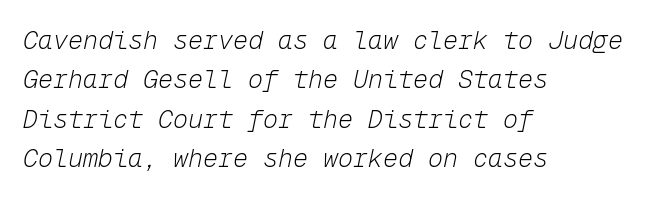
The image shows 25 px text type, italic (leaning right); set left-aligned, normal line spacing (1.58x), normal letter spacing, not underlined.
